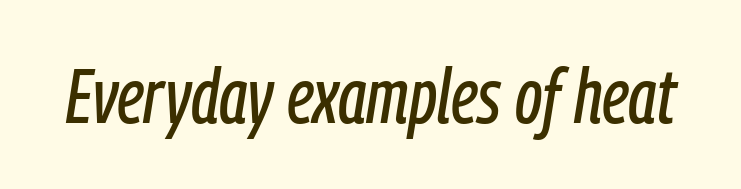
A typesetter would call this proportional, since set widths differ per character. Posture: slanted. The words here are not underlined. The face used here is rendered with its standard letterfit.
